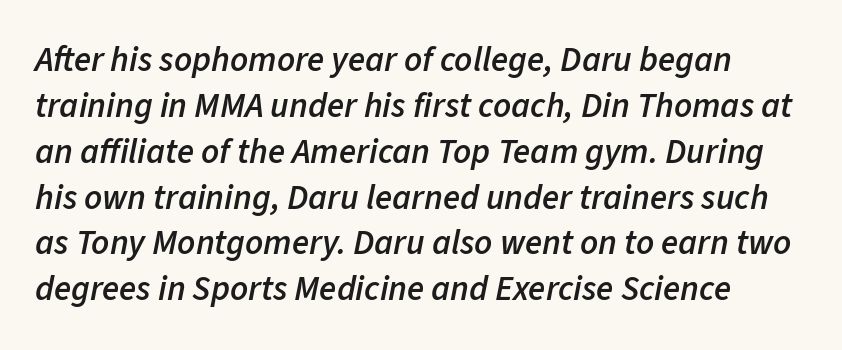
The image shows 35 px semibold type, italic (leaning right); set normal line spacing (1.31x), normal letter spacing, not underlined; low stroke contrast and a medium x-height.
